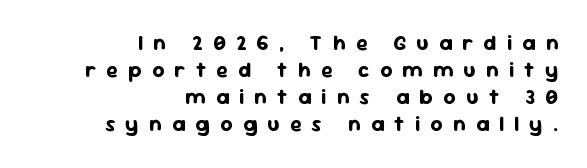
The image shows 21 px bold type, upright; set right-aligned, normal line spacing (1.29x), unusually wide letter spacing (+0.49 em), not underlined.
